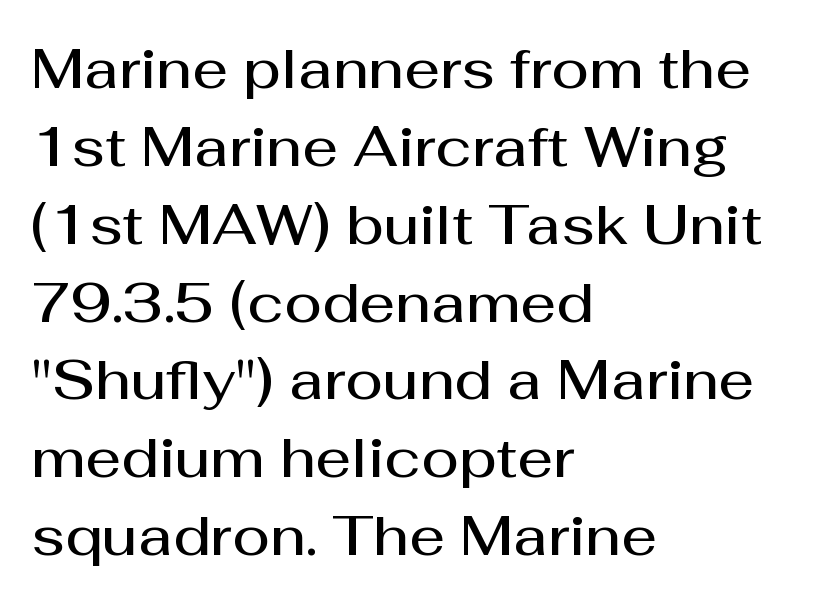
The image shows 56 px semibold sans-serif type, upright; set left-aligned, normal line spacing (1.39x), normal letter spacing, not underlined; medium stroke contrast and a medium x-height.
